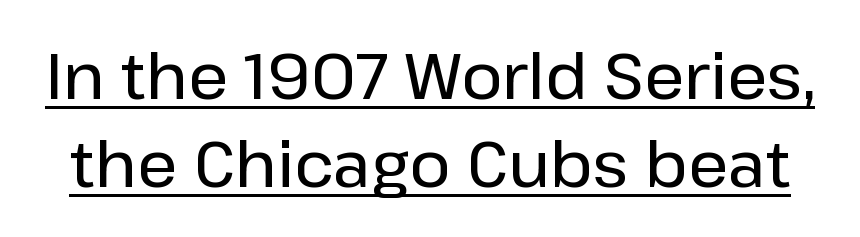
The passage shown is typeset with a sans-serif family. Style check: upright. Is there much room between lines? A standard amount, neither cramped nor airy. Default kerning and tracking; the words read as compact shapes. Each line of the rendering has a horizontal stroke beneath the glyphs.
